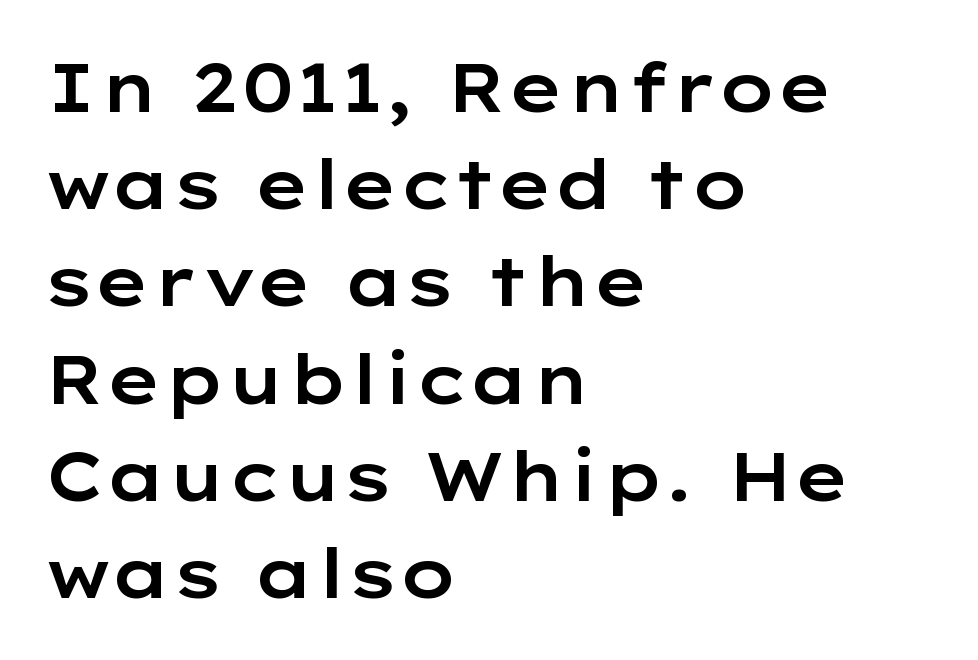
Q: Is the text italic (slanted)? A: No, it is upright.
Q: Is the typeface a serif or a sans-serif typeface? A: Sans-serif.
Q: Is the text underlined? A: No.
Q: How is the paragraph aligned? A: Left-aligned.
Q: Is the spacing between letters normal or unusually wide? A: Normal.
Q: Is the spacing between lines tight, normal or loose? A: Normal.
Q: Width (condensed, normal, or wide)? A: Wide.
Q: Stroke contrast? A: Low.
Q: x-height? A: Medium.
Q: Monospaced? A: No.
